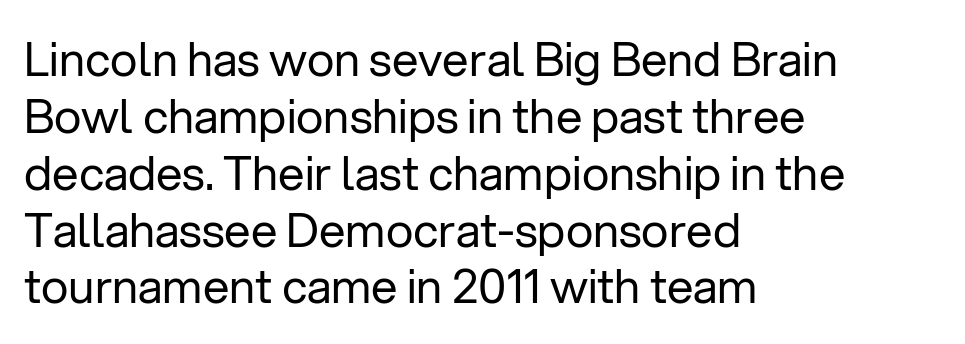
The image shows 47 px regular-weight sans-serif type, upright; set left-aligned, line spacing 1.21x, normal letter spacing, not underlined; low stroke contrast and a medium x-height.
